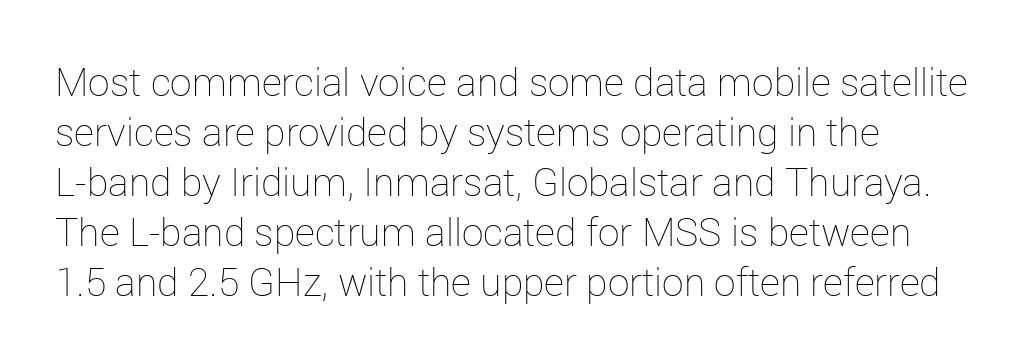
The image shows 39 px thin type, upright; set normal line spacing (1.28x), normal letter spacing, not underlined; low stroke contrast and a medium x-height.
